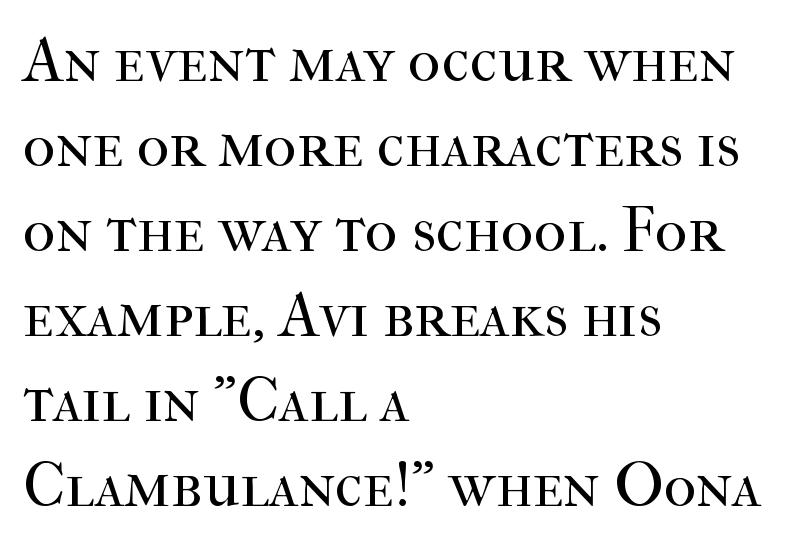
{"serif": "yes", "italic": "no", "bold": "no", "weight": "regular", "width": "normal", "stroke_contrast": "high", "x_height": "medium", "monospaced": "no", "underline": "no", "align": "left", "line_spacing": "normal", "line_spacing_ratio": 1.35, "letter_spacing": "normal", "letter_spacing_em": 0.0, "glyph_px": 63}
